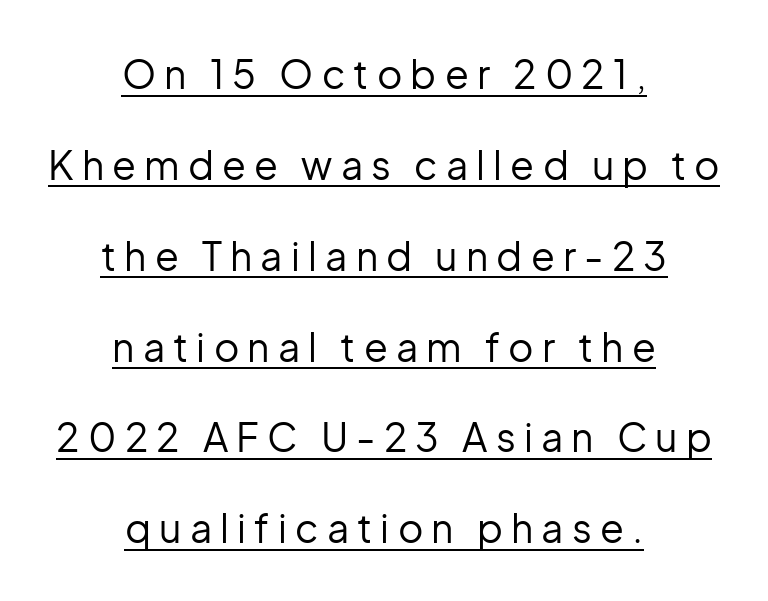
{"serif": "no", "italic": "no", "bold": "no", "weight": "regular", "width": "normal", "stroke_contrast": "low", "x_height": "medium", "monospaced": "no", "underline": "yes", "align": "center", "line_spacing": "loose", "line_spacing_ratio": 2.33, "letter_spacing": "wide", "letter_spacing_em": 0.21, "glyph_px": 39}
